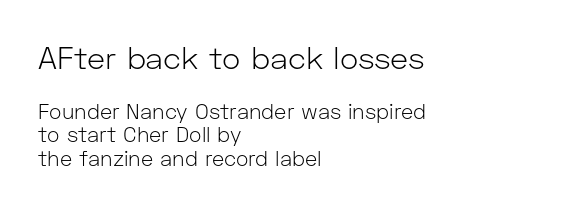
Q: Is the text bold? A: No.
Q: Is the text italic (slanted)? A: No, it is upright.
Q: Is the typeface a serif or a sans-serif typeface? A: Sans-serif.
Q: Is the text underlined? A: No.
Q: How is the paragraph aligned? A: Left-aligned.
Q: Is the spacing between letters normal or unusually wide? A: Normal.
Q: Is the spacing between lines tight, normal or loose? A: Tight.
Q: Which block of text is set in a larger size, the first (top) or the second (bottom)? A: The first (top) one.
Q: Width (condensed, normal, or wide)? A: Normal.
Q: Stroke contrast? A: Low.
Q: x-height? A: Medium.
Q: Monospaced? A: No.
